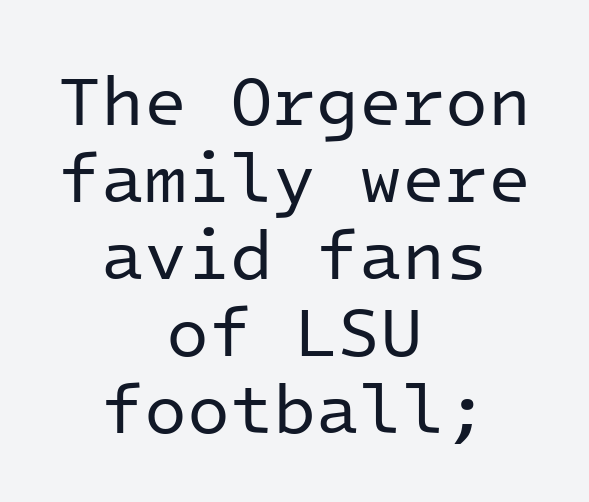
{"serif": "no", "italic": "no", "bold": "no", "weight": "regular", "width": "normal", "stroke_contrast": "low", "x_height": "medium", "monospaced": "yes", "underline": "no", "align": "center", "line_spacing": "tight", "line_spacing_ratio": 1.1, "letter_spacing": "normal", "letter_spacing_em": 0.0, "glyph_px": 70}
